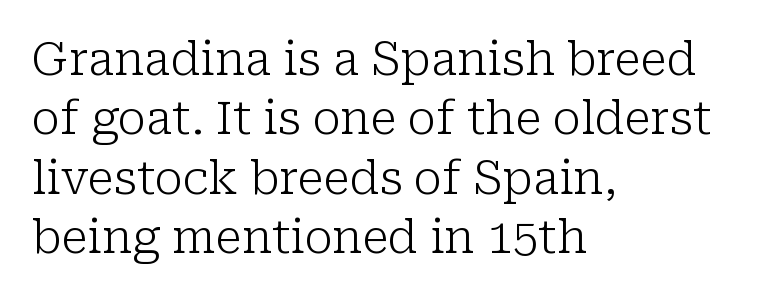
Q: Is the text bold? A: No.
Q: Is the text italic (slanted)? A: No, it is upright.
Q: Is the typeface a serif or a sans-serif typeface? A: Serif.
Q: Is the text underlined? A: No.
Q: How is the paragraph aligned? A: Left-aligned.
Q: Is the spacing between letters normal or unusually wide? A: Normal.
Q: Is the spacing between lines tight, normal or loose? A: Normal.
Q: Width (condensed, normal, or wide)? A: Normal.
Q: Stroke contrast? A: Low.
Q: x-height? A: Medium.
Q: Monospaced? A: No.
